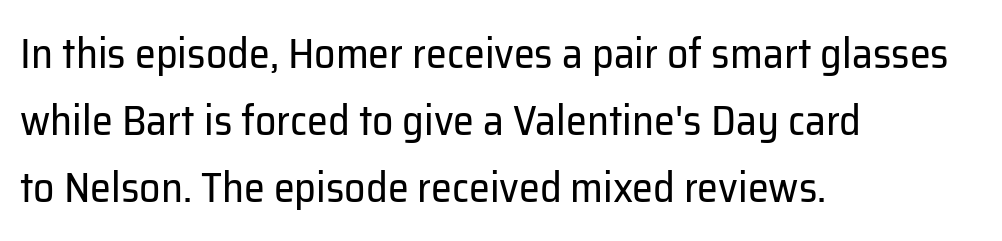
Q: Is the text bold? A: No.
Q: Is the text italic (slanted)? A: No, it is upright.
Q: Is the typeface a serif or a sans-serif typeface? A: Sans-serif.
Q: Is the text underlined? A: No.
Q: How is the paragraph aligned? A: Left-aligned.
Q: Is the spacing between letters normal or unusually wide? A: Normal.
Q: Is the spacing between lines tight, normal or loose? A: Normal.
Q: Width (condensed, normal, or wide)? A: Normal.
Q: Stroke contrast? A: Low.
Q: x-height? A: Medium.
Q: Monospaced? A: No.
